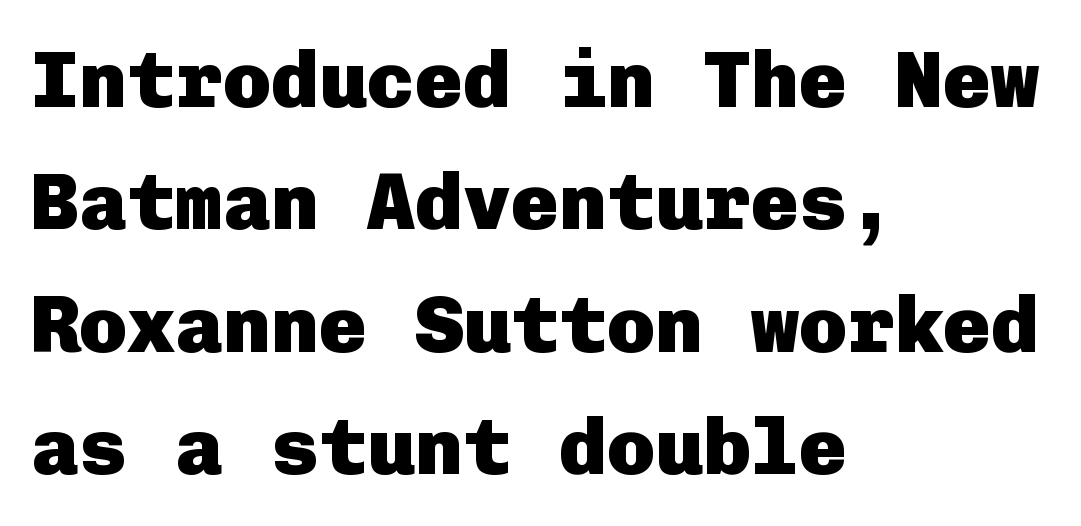
Posture: straight, roman, zero tilt. Unmarked baselines from the first word to the last. The horizontal fit of the characters is conventional and even. Reading down the column, the eye jumps a familiar distance to each next line. You can tell from the bare stems that sans-serif type was used. A dark, heavy texture on the line: the type is bold.
